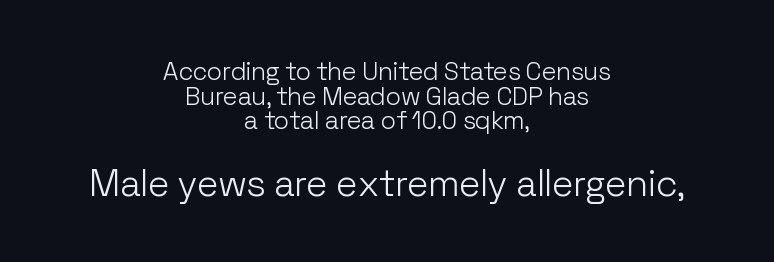
The passage shown is typed in a proportional face where columns would drift. Quick note: underline off. The face looks like a standard text weight, possibly lighter. If you folded the block vertically in half, each line would mirror itself in length. The second block has been scaled up relative to the first. Nobody touched the tracking dial on this one.
